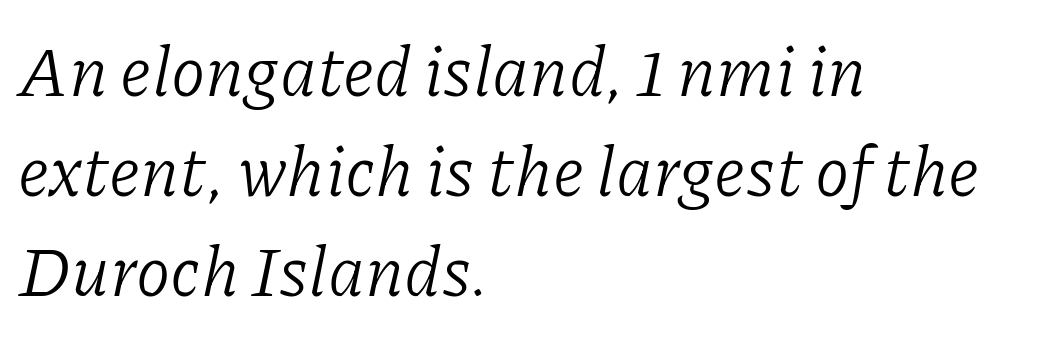
Q: Is the text bold? A: No.
Q: Is the text italic (slanted)? A: Yes, it leans right by about 11 degrees.
Q: Is the typeface a serif or a sans-serif typeface? A: Serif.
Q: Is the text underlined? A: No.
Q: How is the paragraph aligned? A: Left-aligned.
Q: Is the spacing between letters normal or unusually wide? A: Normal.
Q: Is the spacing between lines tight, normal or loose? A: Normal.
Q: Width (condensed, normal, or wide)? A: Normal.
Q: Stroke contrast? A: Low.
Q: x-height? A: Medium.
Q: Monospaced? A: No.
